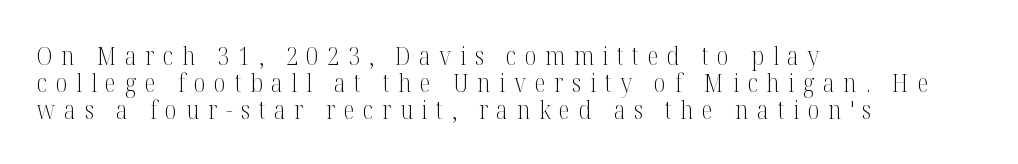
The image shows 26 px text type, upright; set left-aligned, tight line spacing (1.03x), unusually wide letter spacing (+0.33 em), not underlined.
